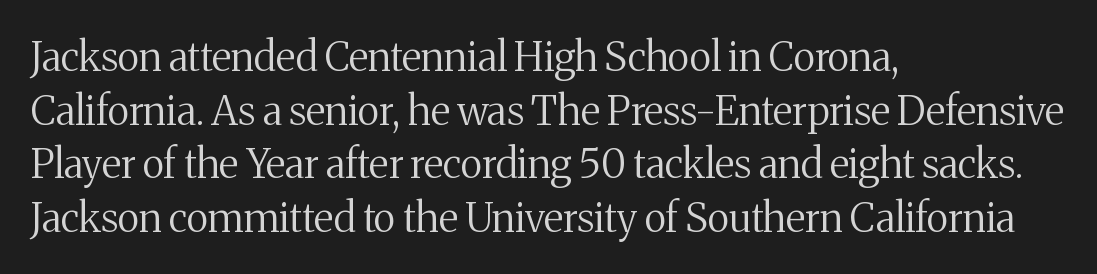
Q: Is the text bold? A: No.
Q: Is the text italic (slanted)? A: No, it is upright.
Q: Is the typeface a serif or a sans-serif typeface? A: Serif.
Q: Is the text underlined? A: No.
Q: How is the paragraph aligned? A: Left-aligned.
Q: Is the spacing between letters normal or unusually wide? A: Normal.
Q: Is the spacing between lines tight, normal or loose? A: Normal.
Q: Width (condensed, normal, or wide)? A: Normal.
Q: Stroke contrast? A: Medium.
Q: x-height? A: Medium.
Q: Monospaced? A: No.
